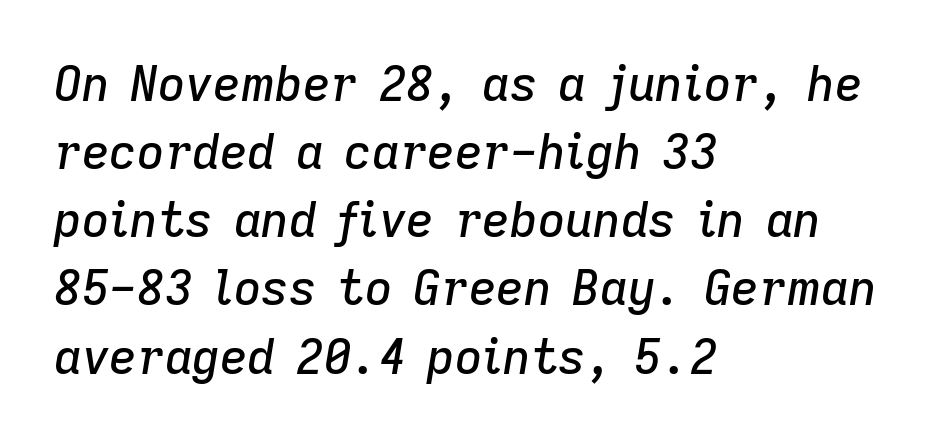
The image shows 48 px text type, italic (leaning right); set left-aligned, normal line spacing (1.42x), normal letter spacing, not underlined; low stroke contrast and a medium x-height.
